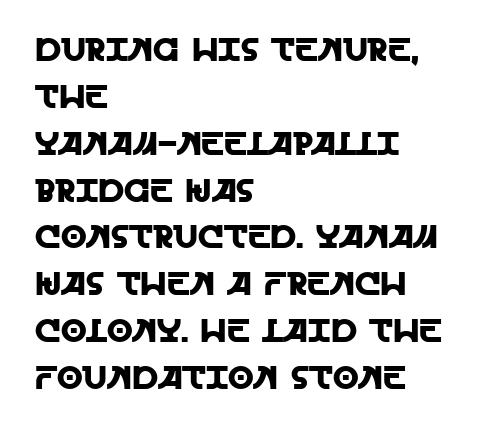
The image shows 33 px sans-serif type, upright; set left-aligned, normal line spacing (1.42x), normal letter spacing, not underlined; a large x-height.
